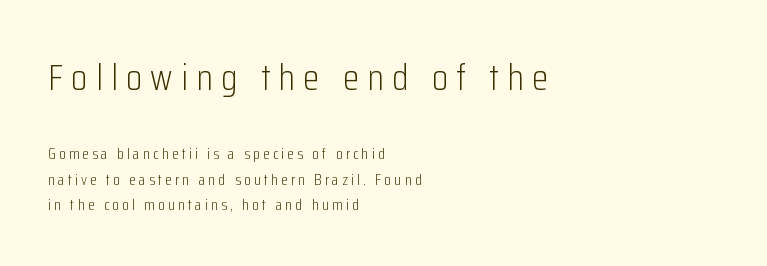
The paragraph shown leans on its left margin. Stroke mass is kept to a normal reading level or below. The rendering inserts visible extra space after every character. Spacing verdict: proportional, widths tailored to each character. It's the straight-up-and-down kind of type. The initial chunk of copy outweighs the following chunk in type size.
